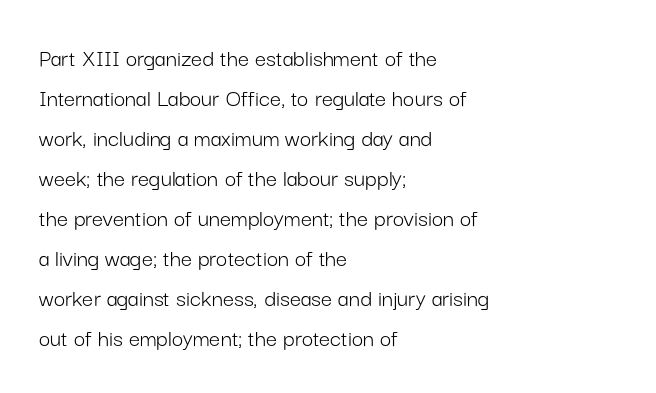
The image shows 25 px text type, upright; set left-aligned, normal line spacing (1.6x), normal letter spacing, not underlined.
